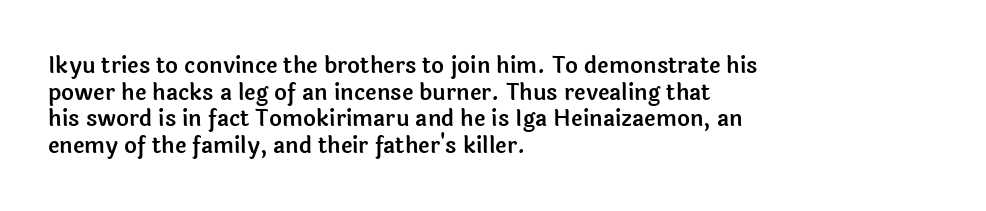
The image shows 22 px text type, upright; set left-aligned, line spacing 1.21x, normal letter spacing, not underlined.
